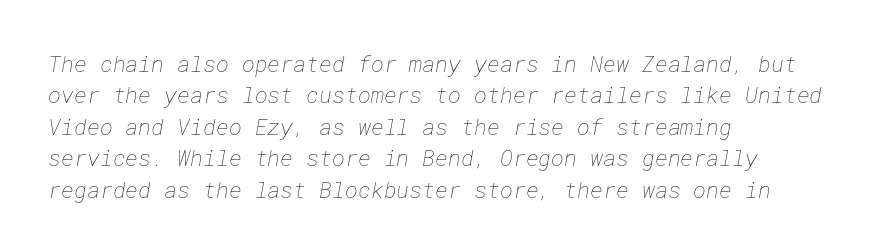
Q: Is the text bold? A: No.
Q: Is the text underlined? A: No.
Q: How is the paragraph aligned? A: Left-aligned.
Q: Is the spacing between letters normal or unusually wide? A: Normal.
Q: Is the spacing between lines tight, normal or loose? A: Normal.
